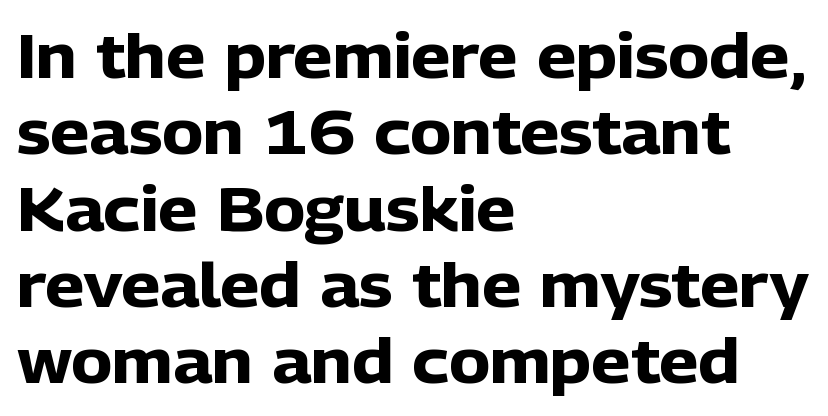
The passage shown is typeset with a sans-serif family. The paragraph has a hard left edge and a soft right edge. Does the weight exceed regular? Yes, all the way to bold. Unlike italic type, these characters show no tilt at all.
